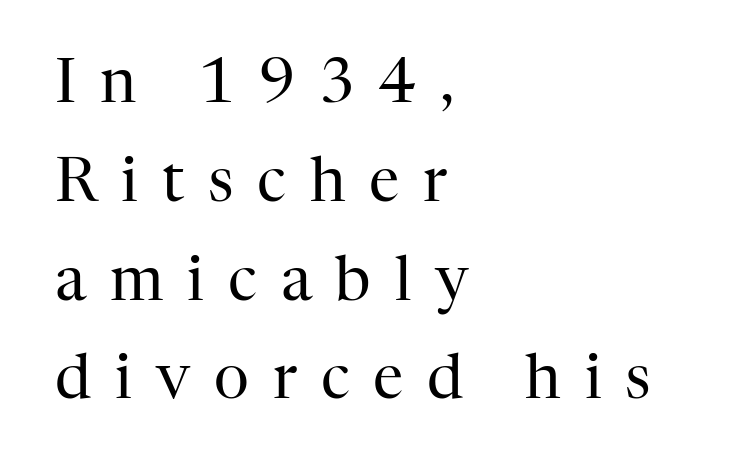
{"serif": "yes", "italic": "no", "bold": "no", "weight": "regular", "width": "normal", "stroke_contrast": "high", "x_height": "medium", "monospaced": "no", "underline": "no", "align": "left", "line_spacing": "normal", "line_spacing_ratio": 1.62, "letter_spacing": "wide", "letter_spacing_em": 0.39, "glyph_px": 61}
